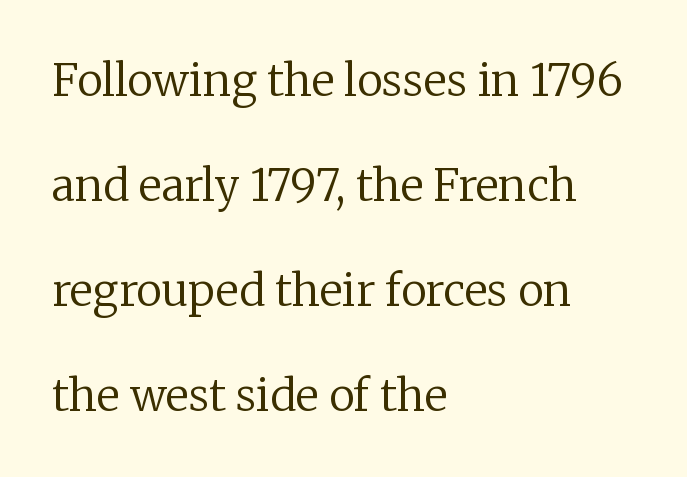
The image shows 44 px regular-weight serif type, upright; set left-aligned, loose line spacing (2.39x), normal letter spacing, not underlined; low stroke contrast and a medium x-height.
